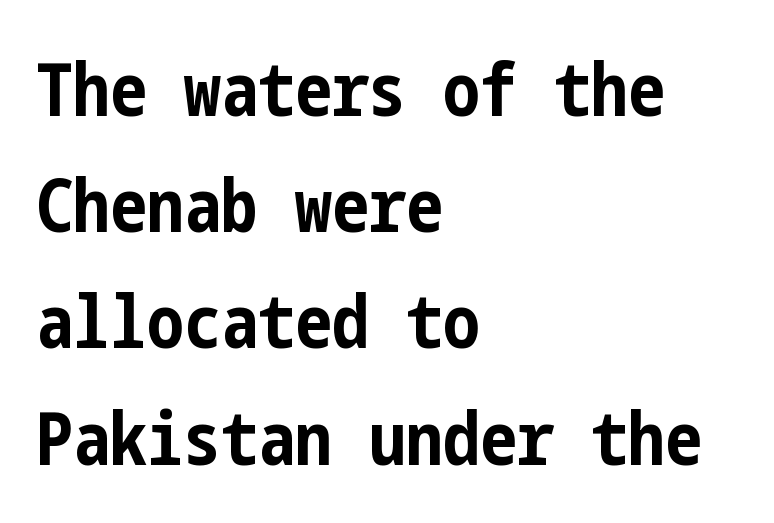
The image shows 74 px bold, condensed sans-serif type, upright; set left-aligned, normal line spacing (1.57x), normal letter spacing, not underlined; low stroke contrast and a medium x-height.
